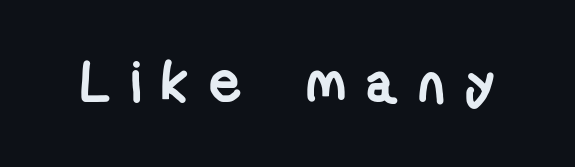
{"serif": "no", "bold": "yes", "weight": "semibold", "width": "condensed", "stroke_contrast": "low", "x_height": "medium", "monospaced": "no", "underline": "no", "letter_spacing": "wide", "letter_spacing_em": 0.36, "glyph_px": 56}
